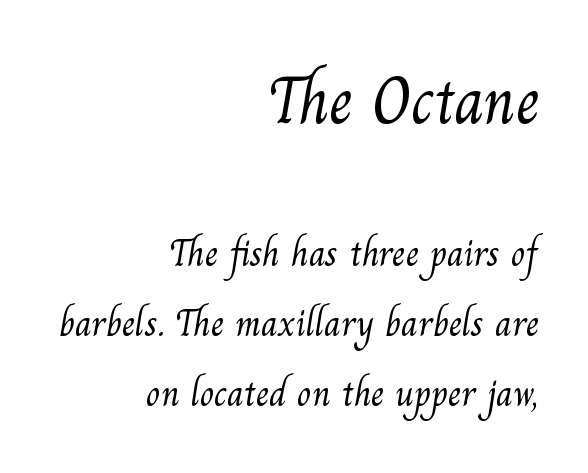
Short note: letters normally spaced. Think standard paragraph weight, or any step lighter than that. No word sits above an underline. Font category for this specimen: serif.
